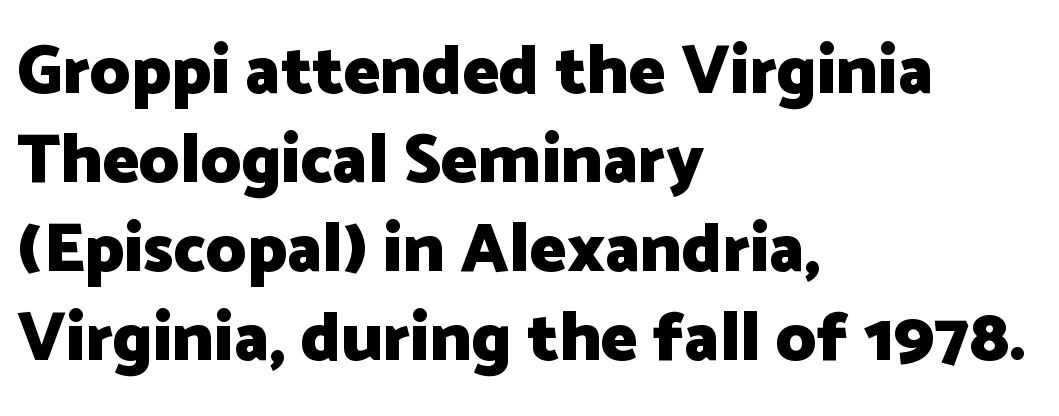
Q: Is the text bold? A: Yes.
Q: Is the text italic (slanted)? A: No, it is upright.
Q: Is the typeface a serif or a sans-serif typeface? A: Sans-serif.
Q: Is the text underlined? A: No.
Q: How is the paragraph aligned? A: Left-aligned.
Q: Is the spacing between letters normal or unusually wide? A: Normal.
Q: Is the spacing between lines tight, normal or loose? A: Normal.
Q: Width (condensed, normal, or wide)? A: Normal.
Q: Stroke contrast? A: Low.
Q: x-height? A: Medium.
Q: Monospaced? A: No.
